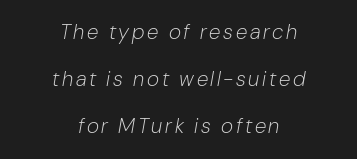
{"italic": "yes", "lean": "right", "slant_degrees": 10, "bold": "no", "underline": "no", "align": "center", "line_spacing": "loose", "line_spacing_ratio": 2.25, "glyph_px": 21}
